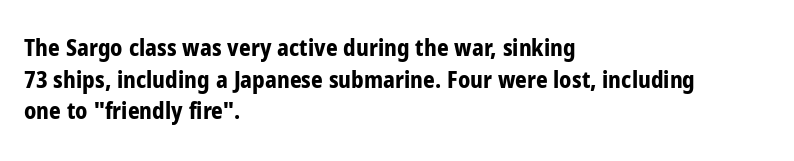
{"italic": "no", "bold": "yes", "underline": "no", "align": "left", "line_spacing": "normal", "line_spacing_ratio": 1.37, "letter_spacing": "normal", "letter_spacing_em": 0.0, "glyph_px": 23}
